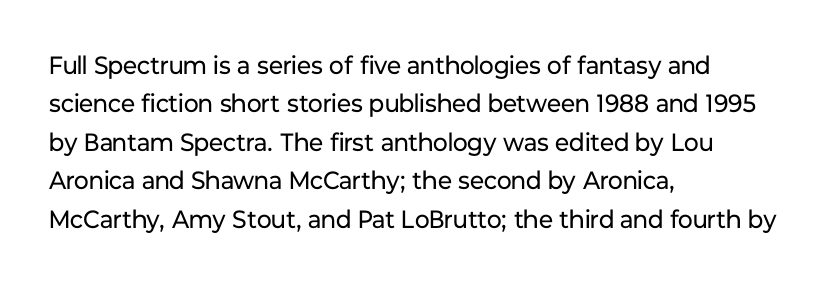
This sample uses an upright cut, with every glyph sitting square on the baseline. The string is rendered with underlining switched off. Tracking value appears to be zero — textbook default spacing. The lines in this sample share a left origin and differ only in where they stop. Vertical spacing — default.
